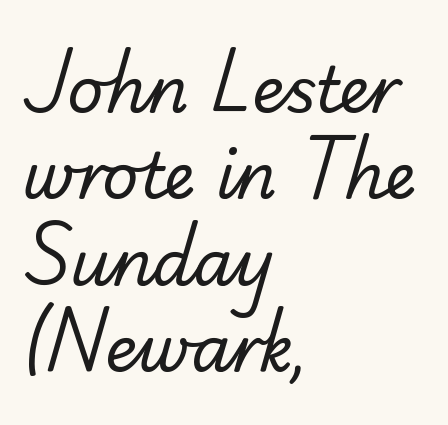
The image shows 63 px regular-weight sans-serif type; set left-aligned, normal line spacing (1.37x), normal letter spacing, not underlined; low stroke contrast and a small x-height.
